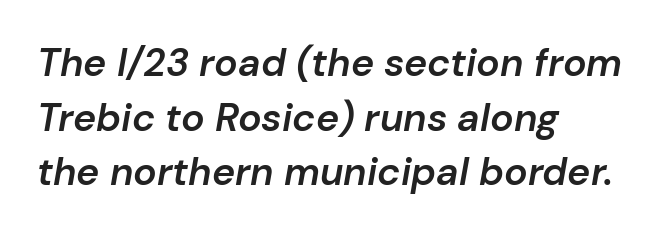
Character widths vary here, with narrow letters taking less room than wide ones. The space between consecutive lines is moderate. Each row of text sits above clean, open space. The characters look somewhat weighty, a semibold short of true bold. The passage shown leans; its letterforms are oblique.
